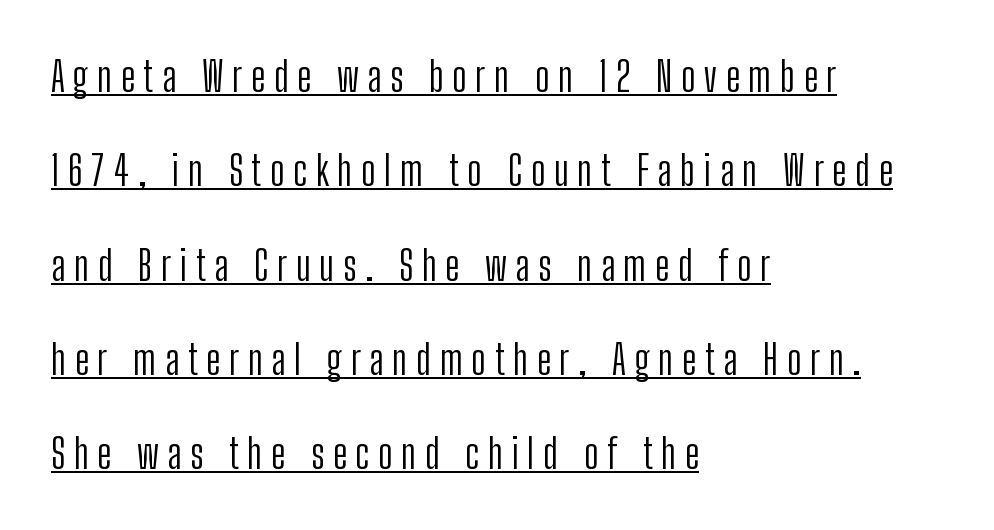
The rendered words wear a rule along their underside. The lines in this sample share a left origin and differ only in where they stop. Compared with a typical body face, this is equally light or lighter still. Regarding leading, the lines here are spaced well apart. When letters stand straight like this, we call the style roman or upright. Note: no serifs on the glyphs.
